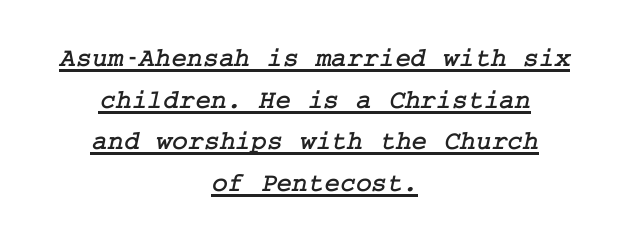
The image shows 27 px text type; set centered, normal line spacing (1.54x), normal letter spacing, underlined.
